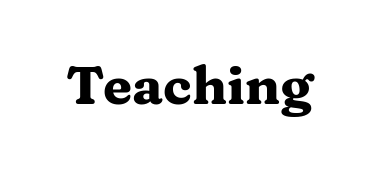
The image shows 53 px heavy, wide serif type, upright; set normal letter spacing, not underlined; medium stroke contrast and a medium x-height.
